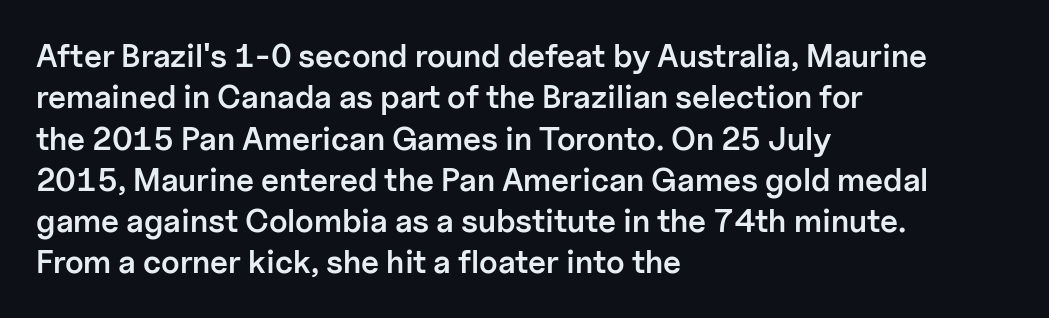
Q: Is the text bold? A: Semi-bold.
Q: Is the text italic (slanted)? A: No, it is upright.
Q: Is the typeface a serif or a sans-serif typeface? A: Sans-serif.
Q: Is the text underlined? A: No.
Q: How is the paragraph aligned? A: Left-aligned.
Q: Is the spacing between letters normal or unusually wide? A: Normal.
Q: Is the spacing between lines tight, normal or loose? A: Normal.
Q: Width (condensed, normal, or wide)? A: Normal.
Q: Stroke contrast? A: Low.
Q: x-height? A: Medium.
Q: Monospaced? A: No.
